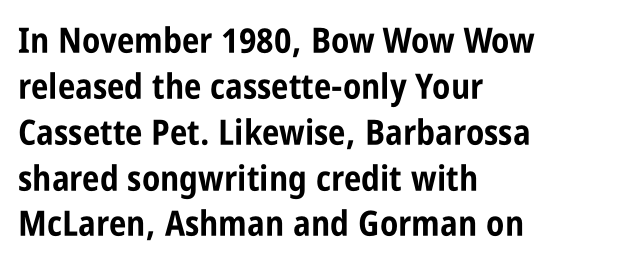
Q: Is the text bold? A: Yes.
Q: Is the text italic (slanted)? A: No, it is upright.
Q: Is the typeface a serif or a sans-serif typeface? A: Sans-serif.
Q: Is the text underlined? A: No.
Q: How is the paragraph aligned? A: Left-aligned.
Q: Is the spacing between letters normal or unusually wide? A: Normal.
Q: Is the spacing between lines tight, normal or loose? A: Normal.
Q: Width (condensed, normal, or wide)? A: Condensed.
Q: Stroke contrast? A: Low.
Q: x-height? A: Large.
Q: Monospaced? A: No.
